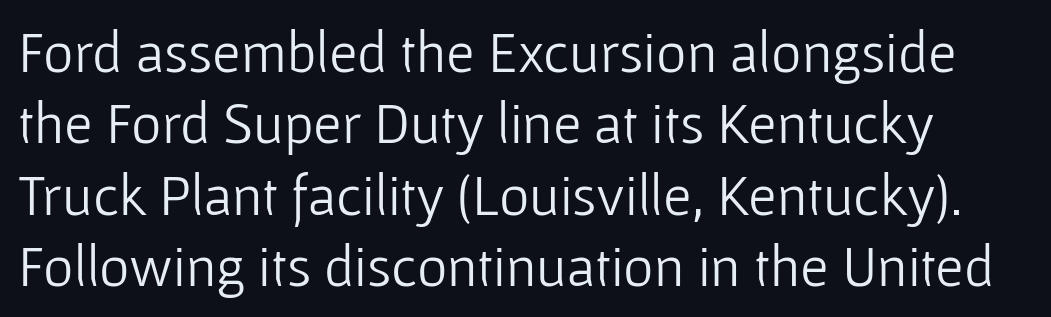
Q: Is the text bold? A: No.
Q: Is the text italic (slanted)? A: No, it is upright.
Q: Is the typeface a serif or a sans-serif typeface? A: Sans-serif.
Q: Is the text underlined? A: No.
Q: Is the spacing between letters normal or unusually wide? A: Normal.
Q: Width (condensed, normal, or wide)? A: Normal.
Q: Stroke contrast? A: Low.
Q: x-height? A: Medium.
Q: Monospaced? A: No.
